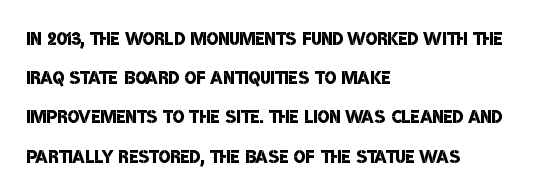
Q: Is the text bold? A: Semi-bold.
Q: Is the text underlined? A: No.
Q: How is the paragraph aligned? A: Left-aligned.
Q: Is the spacing between letters normal or unusually wide? A: Normal.
Q: Is the spacing between lines tight, normal or loose? A: Normal.
